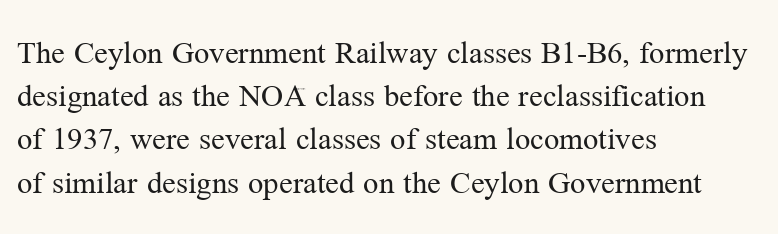
Horizontal bands of white between lines are of average thickness. The type family on display is of the serif kind. Posture: vertical. Is this a fixed-width face? No — the glyphs have proportional, varying widths. All the whitespace from short lines collects on the right. These lines keep a tight, regular rhythm from letter to letter.
